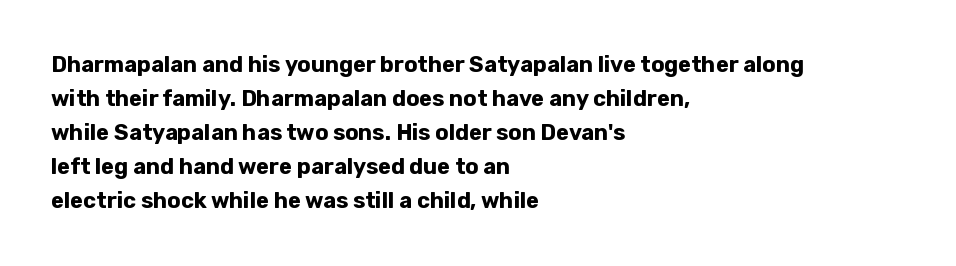
Q: Is the text bold? A: Yes.
Q: Is the text italic (slanted)? A: No, it is upright.
Q: Is the text underlined? A: No.
Q: How is the paragraph aligned? A: Left-aligned.
Q: Is the spacing between letters normal or unusually wide? A: Normal.
Q: Is the spacing between lines tight, normal or loose? A: Normal.
